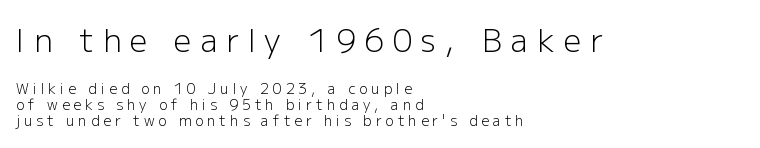
Beneath every word, the page is bare. Quick note: not italic, upright. No letter is thick-stroked: the sample isn't bold. Each letter's strokes conclude bluntly, with no projecting serifs. The first block has been scaled up relative to the second. The text block is weighted toward the left margin, trailing off unevenly rightward.
